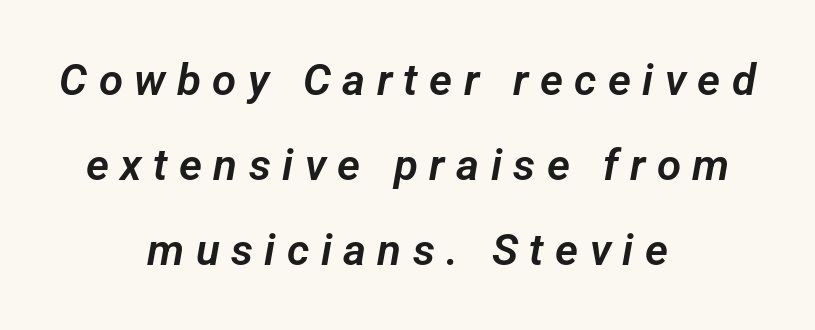
{"serif": "no", "width": "normal", "stroke_contrast": "low", "x_height": "medium", "monospaced": "no", "underline": "no", "align": "center", "line_spacing": "loose", "line_spacing_ratio": 1.93, "letter_spacing": "wide", "letter_spacing_em": 0.26, "glyph_px": 44}
